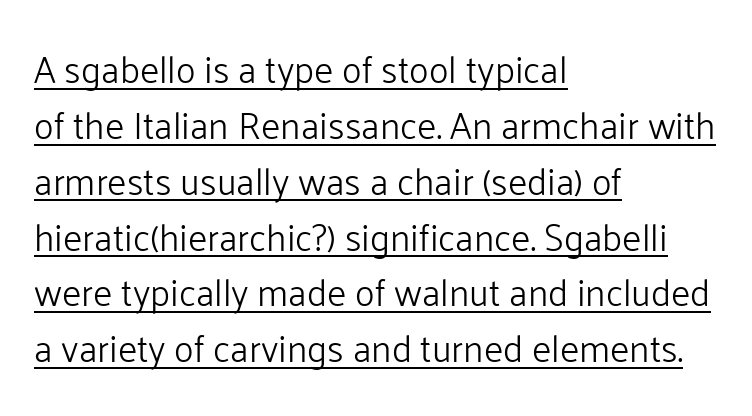
The image shows 37 px light sans-serif type, upright; set left-aligned, normal line spacing (1.51x), normal letter spacing, underlined; low stroke contrast and a medium x-height.
